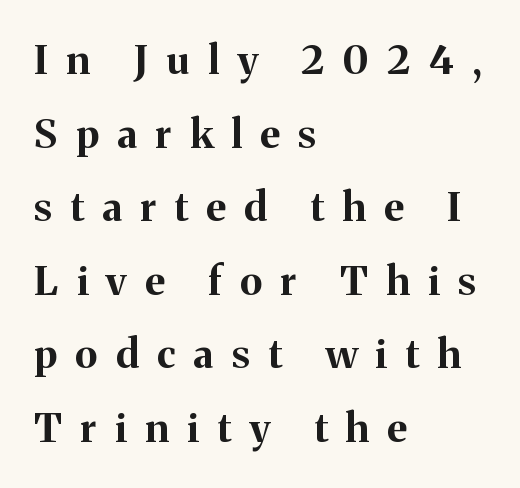
{"serif": "yes", "italic": "no", "bold": "yes", "weight": "bold", "width": "normal", "stroke_contrast": "medium", "x_height": "medium", "monospaced": "no", "underline": "no", "align": "left", "line_spacing_ratio": 1.84, "letter_spacing": "wide", "letter_spacing_em": 0.46, "glyph_px": 40}
